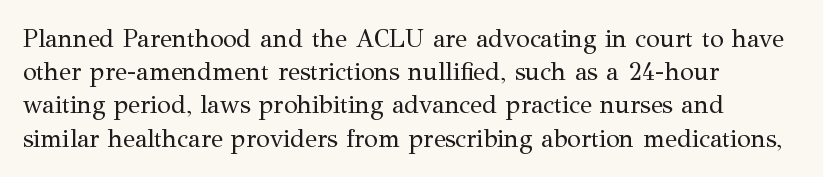
{"italic": "no", "bold": "no", "underline": "no", "align": "left", "line_spacing": "normal", "line_spacing_ratio": 1.33, "letter_spacing": "normal", "letter_spacing_em": 0.0, "glyph_px": 25}
